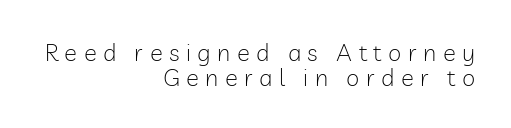
Q: Is the text bold? A: No.
Q: Is the text italic (slanted)? A: No, it is upright.
Q: Is the text underlined? A: No.
Q: How is the paragraph aligned? A: Right-aligned.
Q: Is the spacing between letters normal or unusually wide? A: Unusually wide.
Q: Is the spacing between lines tight, normal or loose? A: Tight.
